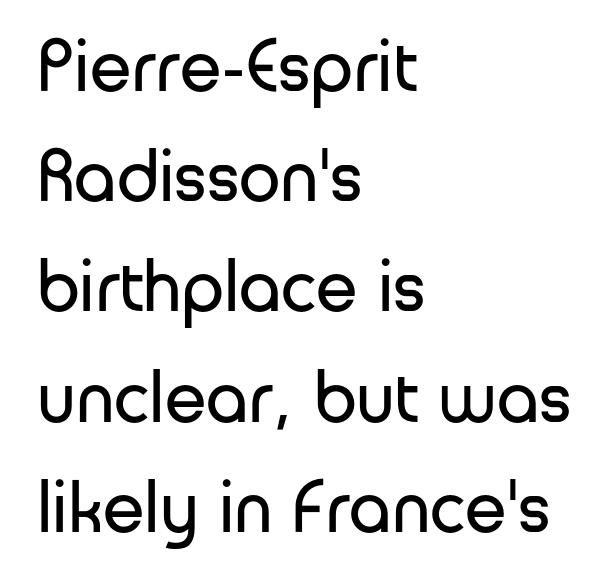
Is the letter spacing exaggerated? No — it looks like the ordinary default. Only glyphs here, with clear space below each row. Regular leading. No heavy texture on the line: the type isn't bold.
